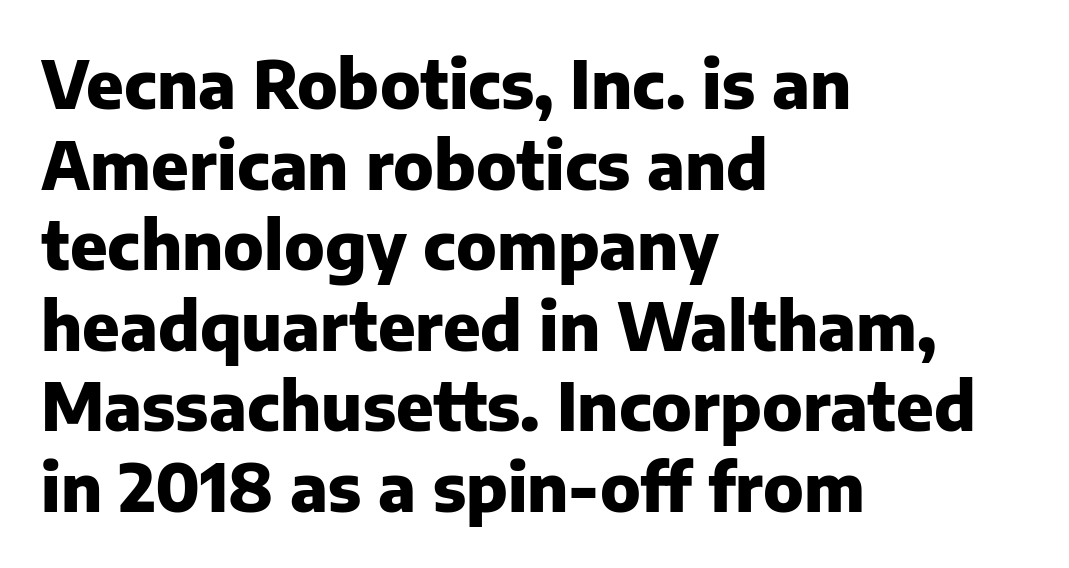
The image shows 66 px heavy sans-serif type, upright; set left-aligned, line spacing 1.22x, normal letter spacing, not underlined; low stroke contrast and a medium x-height.
